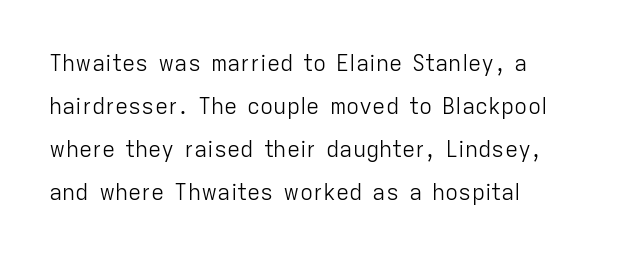
Q: Is the text bold? A: No.
Q: Is the text italic (slanted)? A: No, it is upright.
Q: Is the text underlined? A: No.
Q: How is the paragraph aligned? A: Left-aligned.
Q: Is the spacing between letters normal or unusually wide? A: Normal.
Q: Is the spacing between lines tight, normal or loose? A: Loose.
